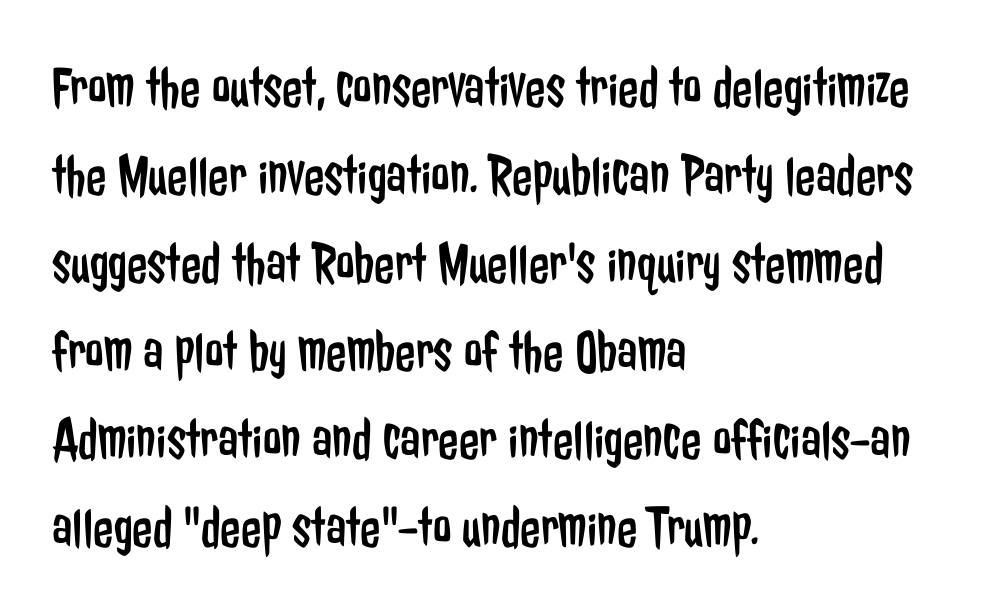
{"serif": "no", "italic": "no", "bold": "no", "weight": "regular", "width": "condensed", "stroke_contrast": "low", "x_height": "medium", "monospaced": "no", "underline": "no", "align": "left", "line_spacing": "normal", "line_spacing_ratio": 1.49, "letter_spacing": "normal", "letter_spacing_em": 0.0, "glyph_px": 59}
